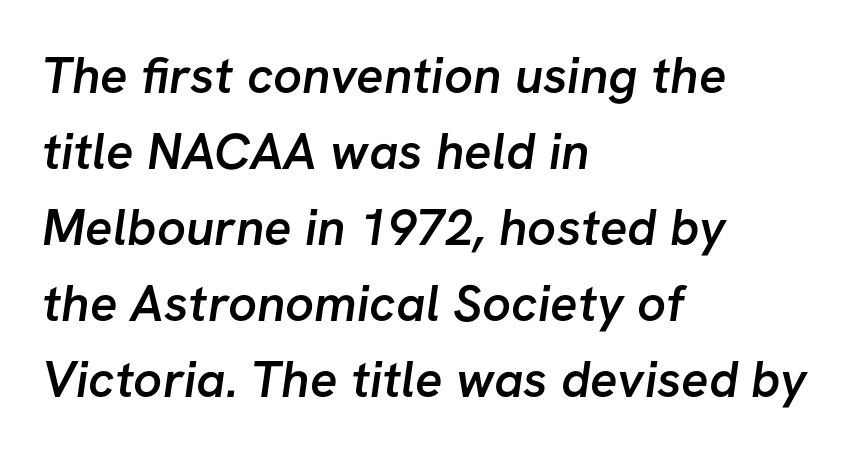
The tracking reads as untouched default to a designer's eye. The rendering uses a semibold face; strokes are thickened but not to full bold. Each letter keeps its own natural width here, so spacing adapts to shape. In CSS terms this would be text-align: left. The type family on display is of the sans-serif kind.
